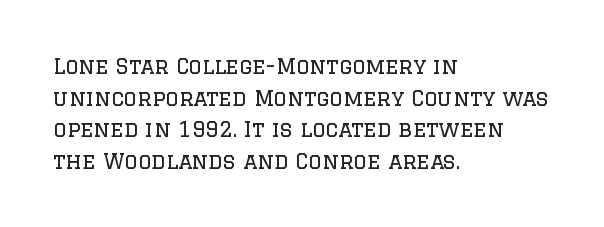
The image shows 21 px text type, upright; set left-aligned, normal line spacing (1.51x), normal letter spacing, not underlined.
